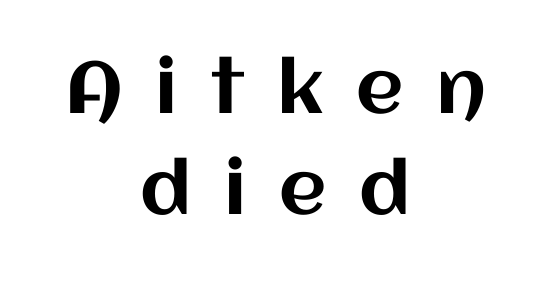
The image shows 73 px text type, upright; set centered, normal line spacing (1.39x), unusually wide letter spacing (+0.45 em), not underlined; medium stroke contrast and a large x-height.
